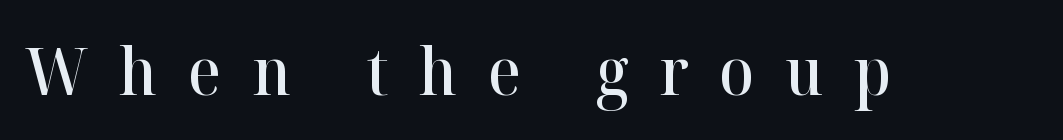
Display-style spreading of the glyphs; the letterfit is very open. Little horizontal feet cap the strokes, marking this as serif type. Strokes here are thickened, but only to semibold level. This is the regular roman posture of the typeface.
